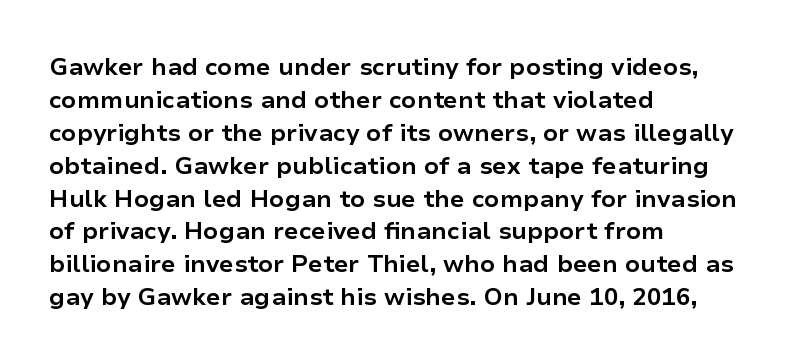
Q: Is the text bold? A: Yes.
Q: Is the text italic (slanted)? A: No, it is upright.
Q: Is the text underlined? A: No.
Q: How is the paragraph aligned? A: Left-aligned.
Q: Is the spacing between letters normal or unusually wide? A: Normal.
Q: Is the spacing between lines tight, normal or loose? A: Normal.
